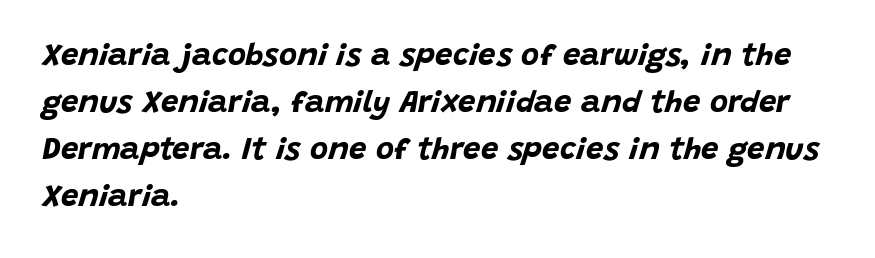
Q: Is the text bold? A: Yes.
Q: Is the text italic (slanted)? A: Yes, it leans right by about 15 degrees.
Q: Is the text underlined? A: No.
Q: How is the paragraph aligned? A: Left-aligned.
Q: Is the spacing between letters normal or unusually wide? A: Normal.
Q: Is the spacing between lines tight, normal or loose? A: Normal.
Q: Width (condensed, normal, or wide)? A: Normal.
Q: Stroke contrast? A: Low.
Q: x-height? A: Large.
Q: Monospaced? A: No.
